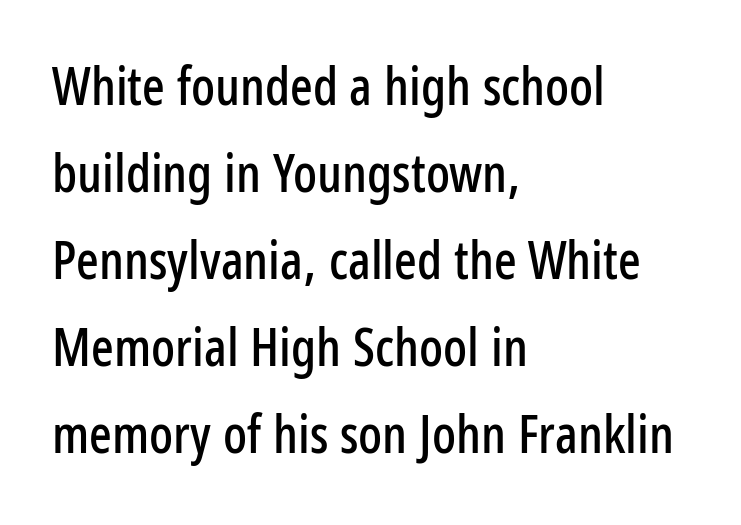
The image shows 53 px condensed sans-serif type, upright; set left-aligned, normal line spacing (1.64x), normal letter spacing, not underlined; low stroke contrast and a medium x-height.
